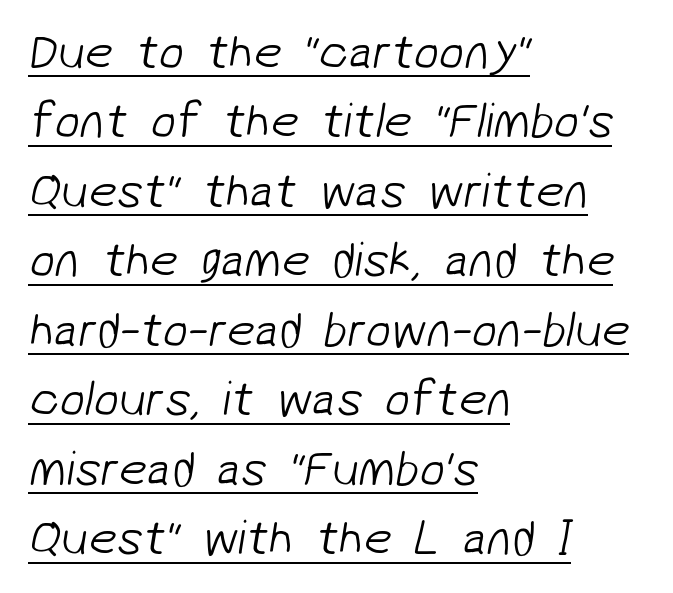
A baseline rule has been typeset under these characters. Horizontally, the lines are justified to the leading edge only. Interline gaps are of average width in this sample. The face used here is proportionally spaced, like ordinary book or web type. Does extra space separate the letters? No, they use regular spacing.
